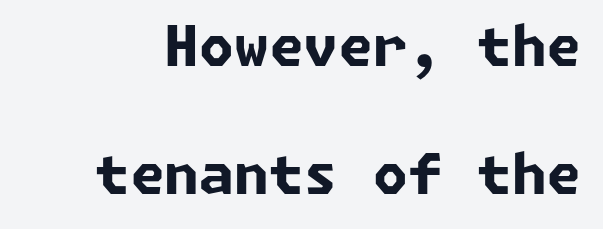
The image shows 56 px bold sans-serif type; set loose line spacing (2.28x), normal letter spacing, not underlined; low stroke contrast and a medium x-height.
